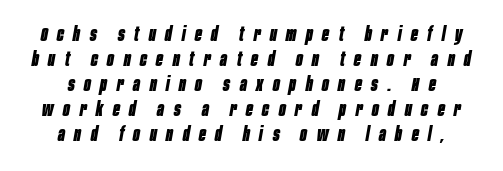
Typesetter's note: full bold, strokes at maximum text heaviness. The passage shown stacks its lines at a standard gap. Observe the wide spacing: letters keep a clear distance from each other. Slant detected: the letters are inclined.
